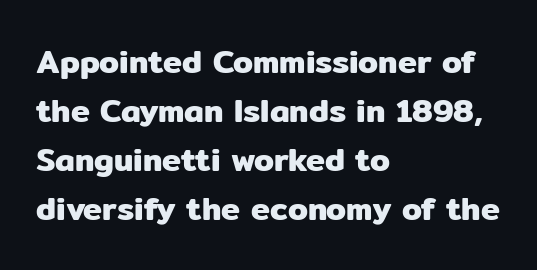
The image shows 32 px sans-serif type, upright; set left-aligned, normal line spacing (1.53x), normal letter spacing, not underlined; low stroke contrast and a medium x-height.
